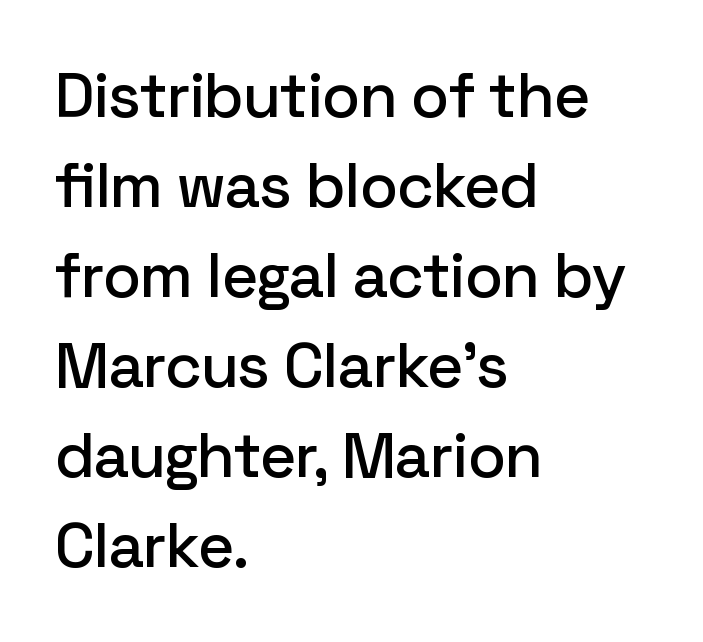
{"serif": "no", "italic": "no", "width": "normal", "stroke_contrast": "low", "x_height": "medium", "monospaced": "no", "underline": "no", "align": "left", "line_spacing": "normal", "line_spacing_ratio": 1.43, "letter_spacing": "normal", "letter_spacing_em": 0.0, "glyph_px": 63}
